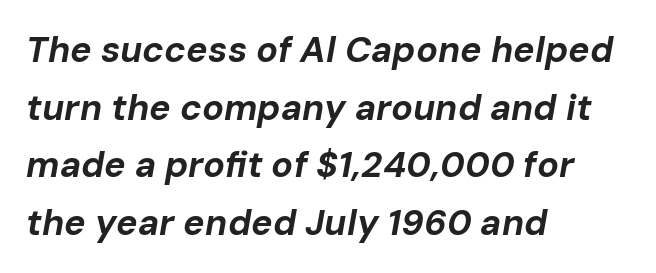
Q: Is the text bold? A: Yes.
Q: Is the text italic (slanted)? A: Yes, it leans right by about 10 degrees.
Q: Is the text underlined? A: No.
Q: How is the paragraph aligned? A: Left-aligned.
Q: Is the spacing between letters normal or unusually wide? A: Normal.
Q: Is the spacing between lines tight, normal or loose? A: Normal.
Q: Width (condensed, normal, or wide)? A: Normal.
Q: Stroke contrast? A: Low.
Q: x-height? A: Medium.
Q: Monospaced? A: No.
